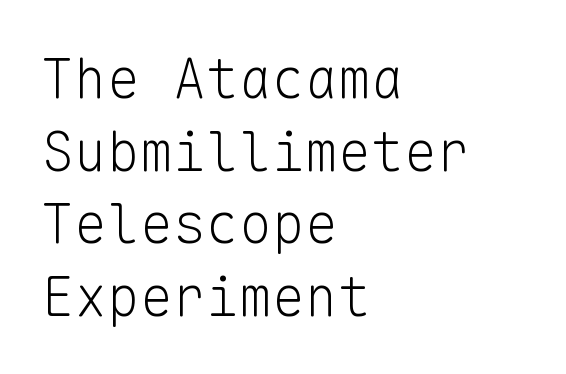
Q: Is the text bold? A: No.
Q: Is the text italic (slanted)? A: No, it is upright.
Q: Is the typeface a serif or a sans-serif typeface? A: Sans-serif.
Q: Is the text underlined? A: No.
Q: How is the paragraph aligned? A: Left-aligned.
Q: Is the spacing between letters normal or unusually wide? A: Normal.
Q: Is the spacing between lines tight, normal or loose? A: Normal.
Q: Width (condensed, normal, or wide)? A: Normal.
Q: Stroke contrast? A: Low.
Q: x-height? A: Medium.
Q: Monospaced? A: Yes.
